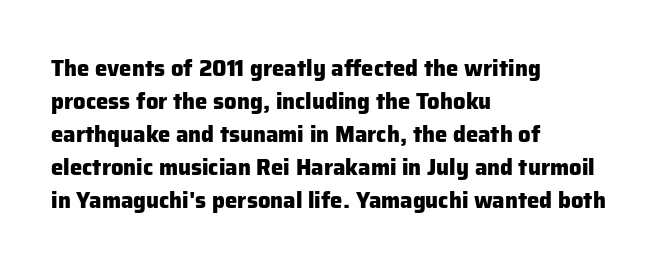
{"italic": "no", "bold": "yes", "underline": "no", "align": "left", "line_spacing": "normal", "line_spacing_ratio": 1.5, "letter_spacing": "normal", "letter_spacing_em": 0.0, "glyph_px": 22}
